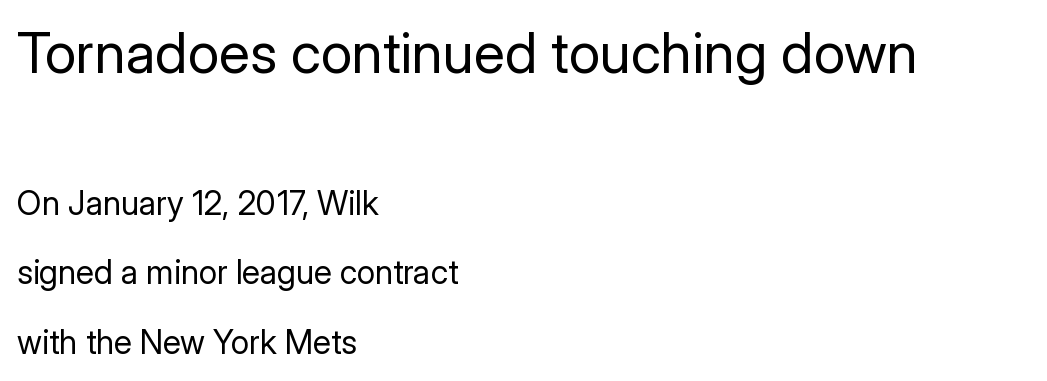
Q: Is the text bold? A: No.
Q: Is the text italic (slanted)? A: No, it is upright.
Q: Is the typeface a serif or a sans-serif typeface? A: Sans-serif.
Q: Is the text underlined? A: No.
Q: How is the paragraph aligned? A: Left-aligned.
Q: Is the spacing between letters normal or unusually wide? A: Normal.
Q: Is the spacing between lines tight, normal or loose? A: Loose.
Q: Which block of text is set in a larger size, the first (top) or the second (bottom)? A: The first (top) one.
Q: Width (condensed, normal, or wide)? A: Normal.
Q: Stroke contrast? A: Low.
Q: x-height? A: Medium.
Q: Monospaced? A: No.
